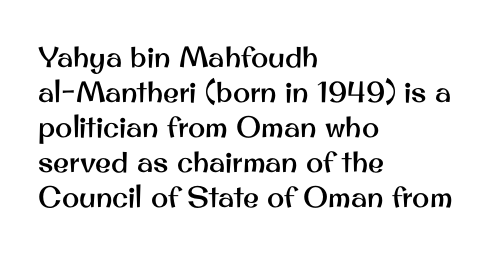
The letters sit at their default tracking, neither squeezed nor spread. Ascenders rise straight up at ninety degrees. Descenders are the only things crossing below the line. Nope, no serifs anywhere on these letters. Reading down the block, your eye returns to a fixed left position each line. The rendering uses natural spacing where letterforms have individual widths.
